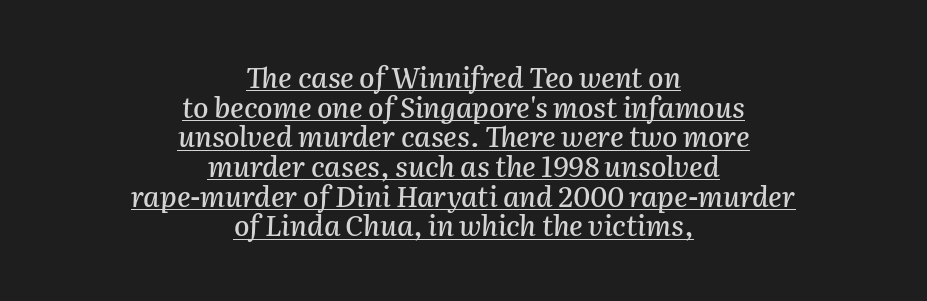
Does the lettering tilt? It does — this is italic. Does extra space separate the letters? No, they use regular spacing. What's the leading like? Squeezed, with rows nearly overlapping. Underline: present. The face used here is proportionally spaced, like ordinary book or web type.
